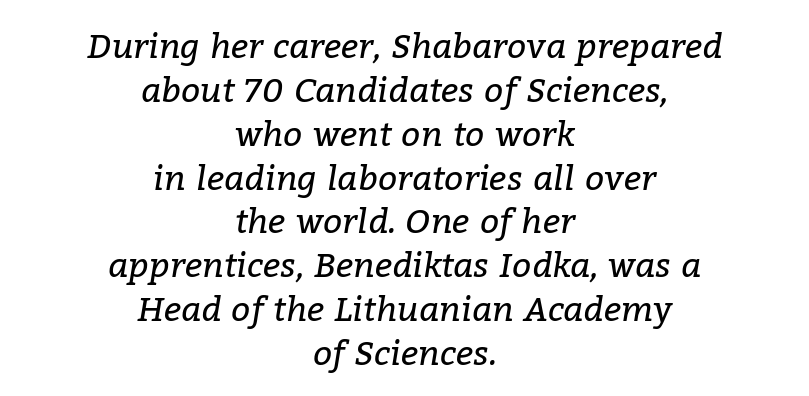
Q: Is the text bold? A: No.
Q: Is the text italic (slanted)? A: Yes, it leans right by about 9 degrees.
Q: Is the typeface a serif or a sans-serif typeface? A: Serif.
Q: Is the text underlined? A: No.
Q: How is the paragraph aligned? A: Centered.
Q: Is the spacing between letters normal or unusually wide? A: Normal.
Q: Is the spacing between lines tight, normal or loose? A: Normal.
Q: Width (condensed, normal, or wide)? A: Normal.
Q: Stroke contrast? A: Low.
Q: x-height? A: Medium.
Q: Monospaced? A: No.
